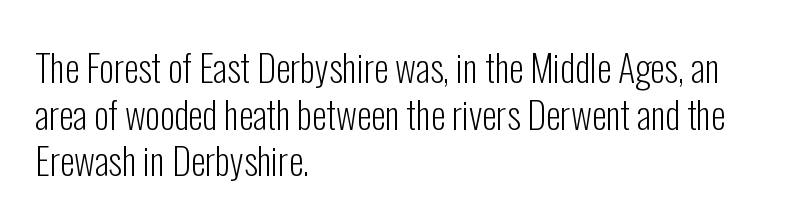
{"serif": "no", "italic": "no", "bold": "no", "weight": "light", "width": "condensed", "stroke_contrast": "low", "x_height": "medium", "monospaced": "no", "underline": "no", "align": "left", "line_spacing": "normal", "line_spacing_ratio": 1.26, "letter_spacing": "normal", "letter_spacing_em": 0.0, "glyph_px": 37}
